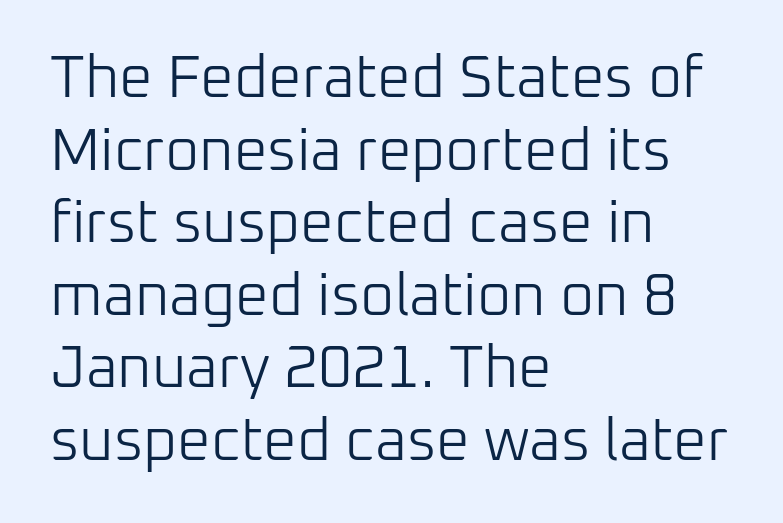
{"serif": "no", "italic": "no", "bold": "no", "weight": "light", "width": "normal", "stroke_contrast": "low", "x_height": "medium", "monospaced": "no", "underline": "no", "align": "left", "line_spacing_ratio": 1.23, "letter_spacing": "normal", "letter_spacing_em": 0.0, "glyph_px": 59}
